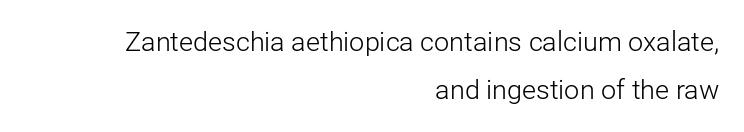
Q: Is the text bold? A: No.
Q: Is the text italic (slanted)? A: No, it is upright.
Q: Is the text underlined? A: No.
Q: How is the paragraph aligned? A: Right-aligned.
Q: Is the spacing between letters normal or unusually wide? A: Normal.
